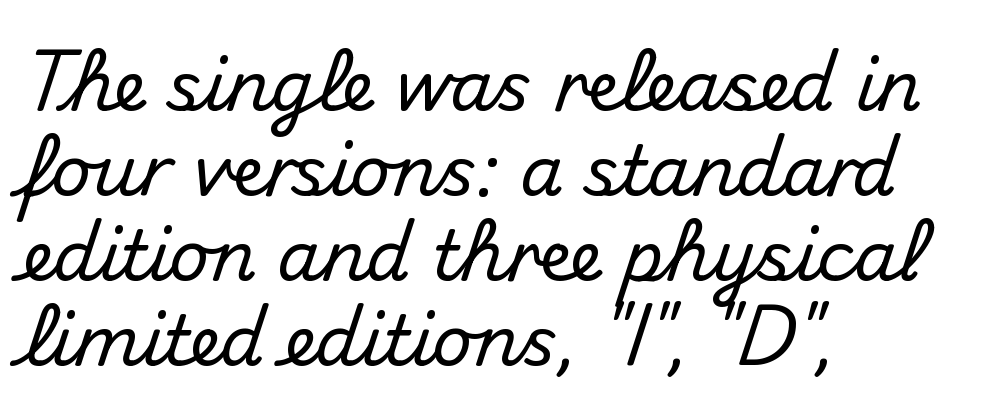
Q: Is the text italic (slanted)? A: Yes.
Q: Is the typeface a serif or a sans-serif typeface? A: Sans-serif.
Q: Is the text underlined? A: No.
Q: How is the paragraph aligned? A: Left-aligned.
Q: Is the spacing between letters normal or unusually wide? A: Normal.
Q: Width (condensed, normal, or wide)? A: Normal.
Q: Stroke contrast? A: Medium.
Q: x-height? A: Small.
Q: Monospaced? A: No.
